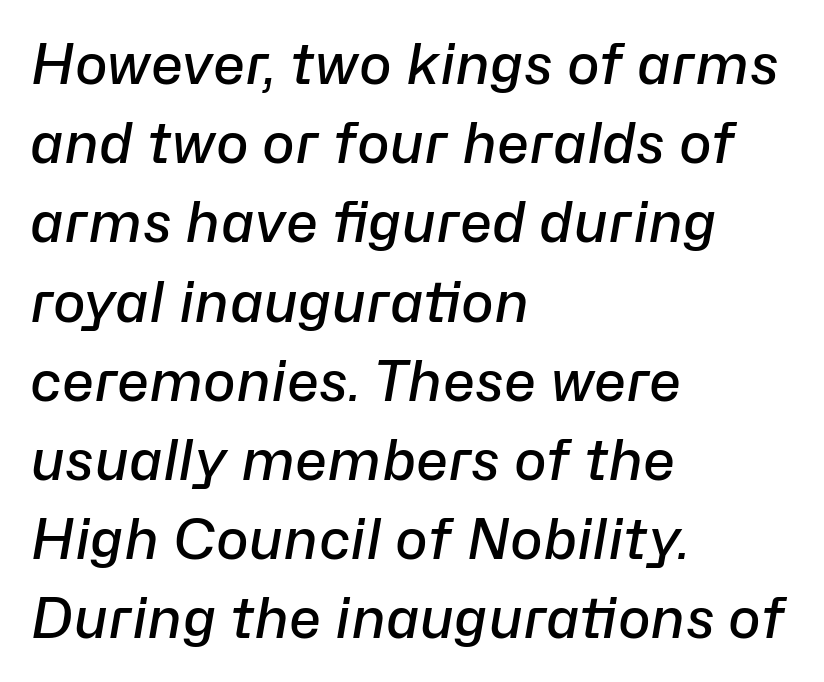
Q: Is the text bold? A: Semi-bold.
Q: Is the text italic (slanted)? A: Yes, it leans right by about 10 degrees.
Q: Is the text underlined? A: No.
Q: How is the paragraph aligned? A: Left-aligned.
Q: Is the spacing between letters normal or unusually wide? A: Normal.
Q: Is the spacing between lines tight, normal or loose? A: Normal.
Q: Width (condensed, normal, or wide)? A: Normal.
Q: Stroke contrast? A: Low.
Q: x-height? A: Medium.
Q: Monospaced? A: No.
